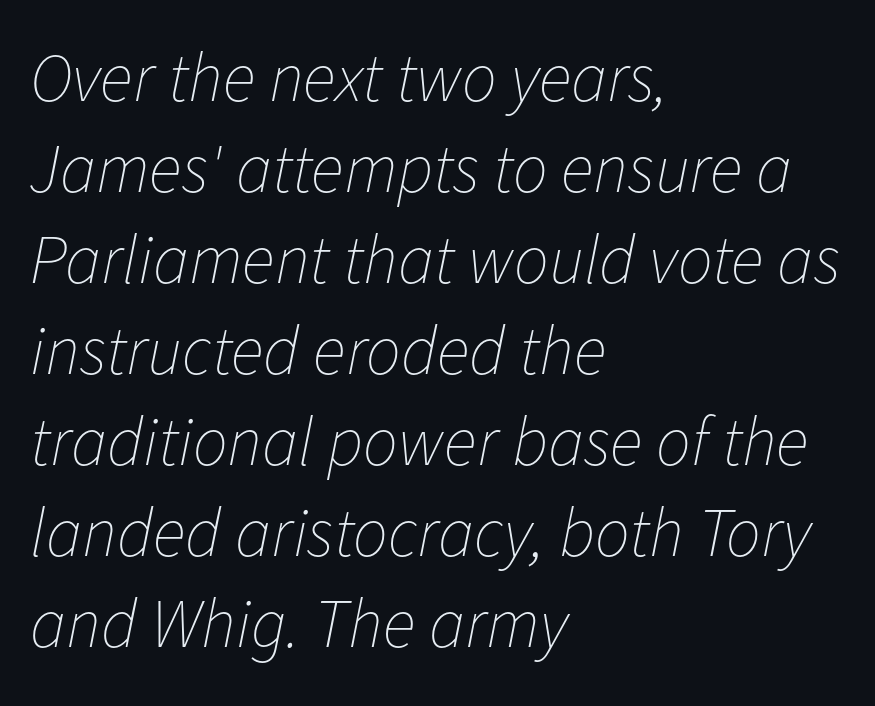
Compared with typical paragraphs, the rows here are spaced about the same. The lines are quadded left. Weight: in the light-to-regular range. The face used here is rendered with its standard letterfit. Would a proofreader flag this as italicized? Yes. Each row of text sits above clean, open space.
